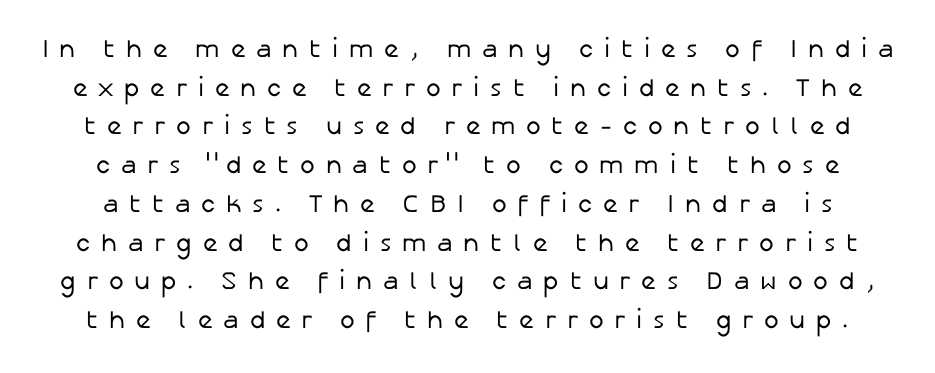
Q: Is the text bold? A: No.
Q: Is the text italic (slanted)? A: No, it is upright.
Q: Is the text underlined? A: No.
Q: Is the spacing between letters normal or unusually wide? A: Unusually wide.
Q: Is the spacing between lines tight, normal or loose? A: Normal.
